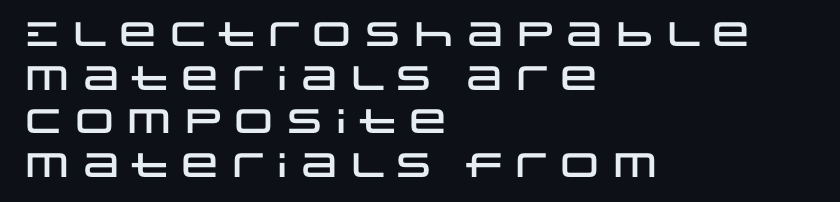
{"serif": "no", "italic": "no", "width": "wide", "stroke_contrast": "low", "x_height": "large", "monospaced": "no", "underline": "no", "align": "left", "line_spacing": "normal", "line_spacing_ratio": 1.28, "letter_spacing": "normal", "letter_spacing_em": 0.0, "glyph_px": 34}
